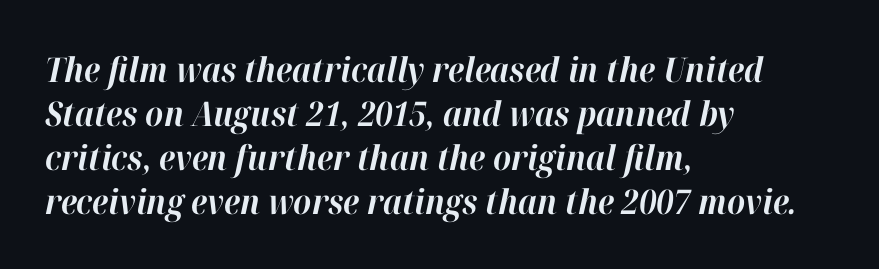
Q: Is the text bold? A: Yes.
Q: Is the text italic (slanted)? A: Yes, it leans right by about 12 degrees.
Q: Is the text underlined? A: No.
Q: How is the paragraph aligned? A: Left-aligned.
Q: Is the spacing between letters normal or unusually wide? A: Normal.
Q: Is the spacing between lines tight, normal or loose? A: Normal.
Q: Width (condensed, normal, or wide)? A: Normal.
Q: Stroke contrast? A: High.
Q: x-height? A: Medium.
Q: Monospaced? A: No.
